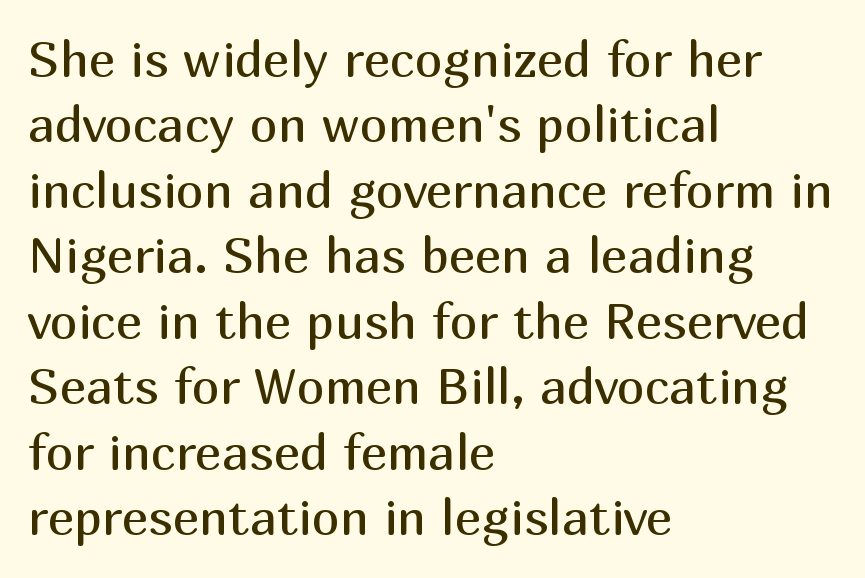
{"serif": "no", "italic": "no", "bold": "no", "weight": "regular", "width": "normal", "stroke_contrast": "medium", "x_height": "medium", "monospaced": "no", "underline": "no", "align": "left", "line_spacing": "normal", "line_spacing_ratio": 1.31, "letter_spacing": "normal", "letter_spacing_em": 0.0, "glyph_px": 50}
